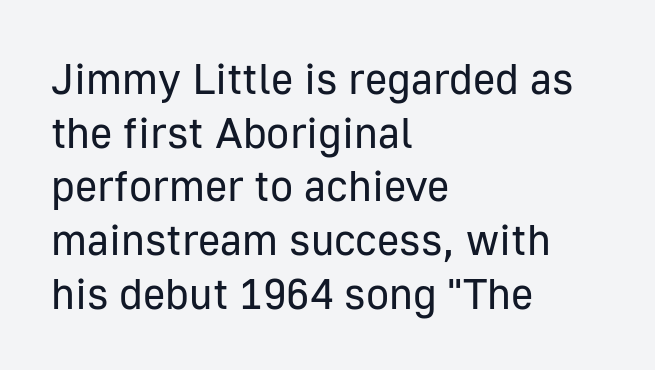
{"serif": "no", "italic": "no", "bold": "no", "weight": "regular", "width": "normal", "stroke_contrast": "low", "x_height": "medium", "monospaced": "no", "underline": "no", "align": "left", "line_spacing": "normal", "line_spacing_ratio": 1.25, "letter_spacing": "normal", "letter_spacing_em": 0.0, "glyph_px": 43}
